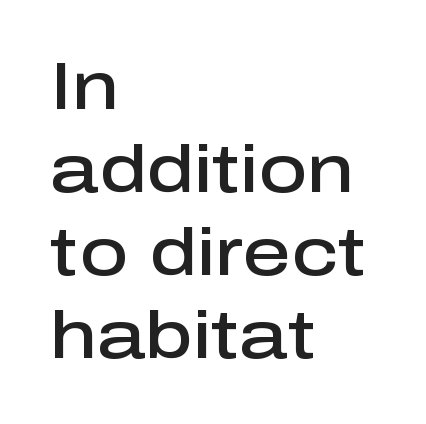
The image shows 67 px semibold sans-serif type, upright; set left-aligned, line spacing 1.24x, normal letter spacing, not underlined; low stroke contrast and a medium x-height.
